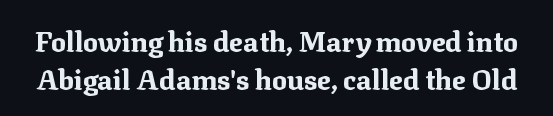
The designer left line spacing at the default. The passage shown has conventional tracking throughout. Style check: upright. The rendering uses natural spacing where letterforms have individual widths. The glyphs in this specimen are seriffed. Nobody drew a line under any word here.
